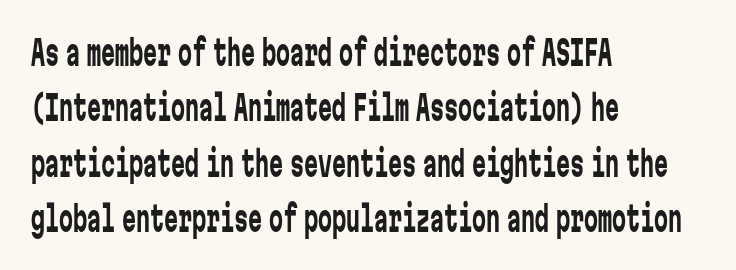
{"serif": "no", "italic": "no", "bold": "no", "weight": "regular", "width": "condensed", "stroke_contrast": "low", "x_height": "medium", "monospaced": "yes", "underline": "no", "align": "left", "line_spacing": "normal", "line_spacing_ratio": 1.58, "letter_spacing": "normal", "letter_spacing_em": 0.0, "glyph_px": 35}
